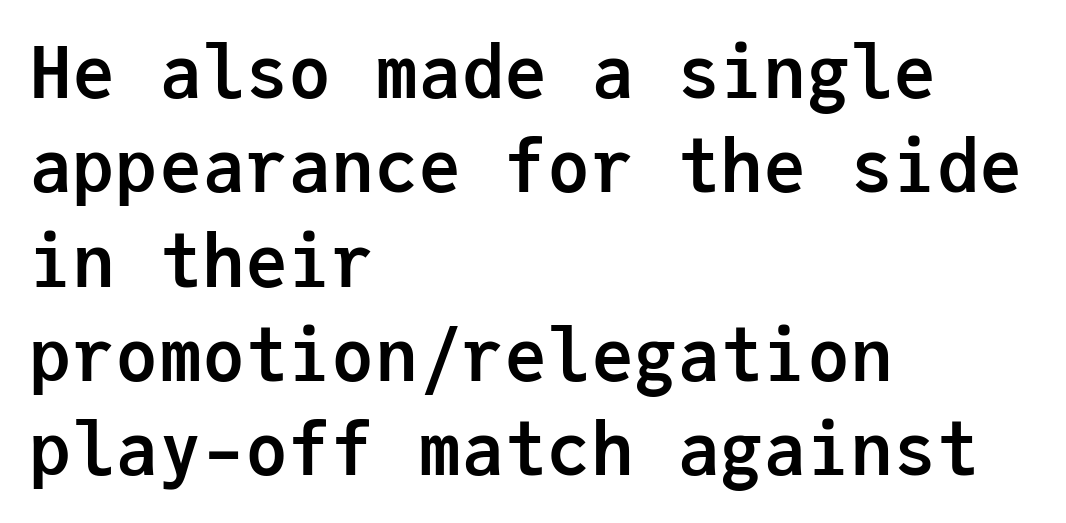
{"serif": "no", "italic": "no", "bold": "yes", "weight": "semibold", "width": "normal", "stroke_contrast": "low", "x_height": "medium", "monospaced": "yes", "underline": "no", "align": "left", "line_spacing": "normal", "line_spacing_ratio": 1.31, "letter_spacing": "normal", "letter_spacing_em": 0.0, "glyph_px": 72}
